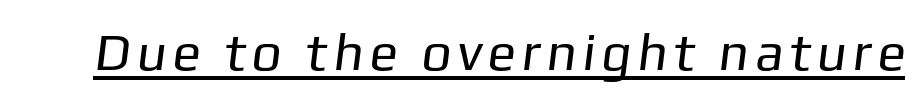
{"serif": "no", "bold": "no", "weight": "regular", "width": "normal", "stroke_contrast": "low", "x_height": "medium", "monospaced": "no", "underline": "yes", "glyph_px": 53}
